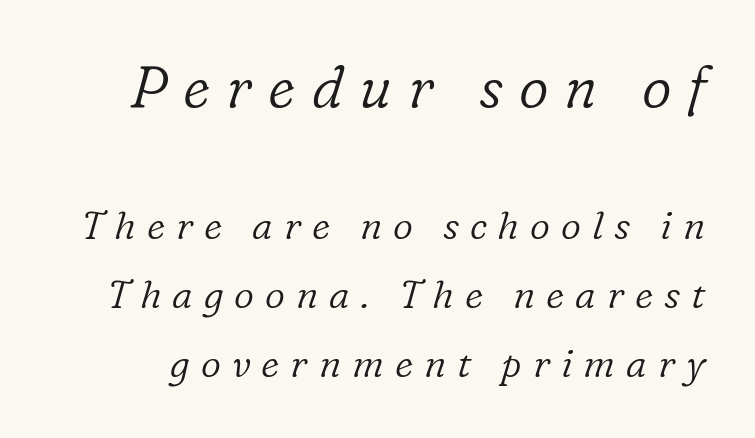
The image shows 58 px light serif type, italic (leaning right); set line spacing 1.78x, unusually wide letter spacing (+0.28 em), not underlined; the first (top) block is 1.49x larger; low stroke contrast and a medium x-height.
